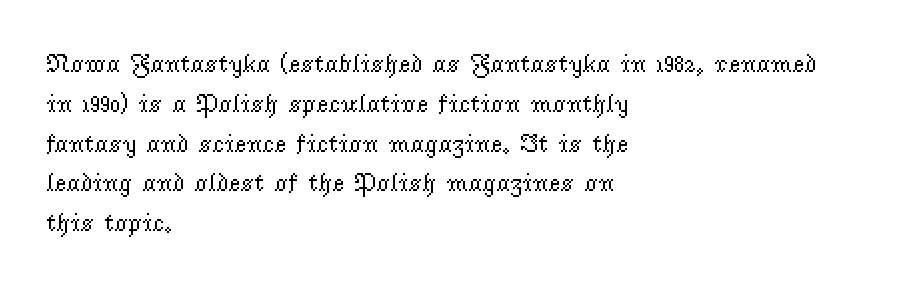
Nobody touched the tracking dial on this one. Line starts are locked; line ends wander. The block of text has a typical density, with ordinary space between rows. The glyphs are unaccompanied by any horizontal stroke below them. Notice how the stems are strictly vertical — no italics here. These glyphs show unthickened strokes, regular width or finer.
